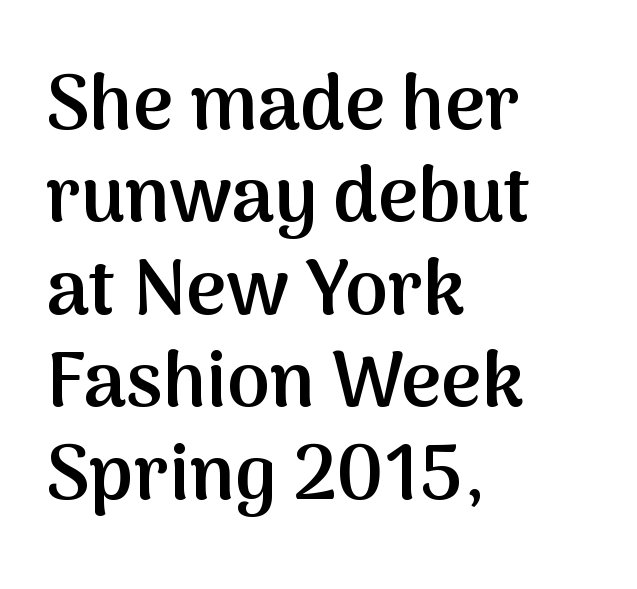
Q: Is the text bold? A: Semi-bold.
Q: Is the text italic (slanted)? A: No, it is upright.
Q: Is the typeface a serif or a sans-serif typeface? A: Sans-serif.
Q: Is the text underlined? A: No.
Q: How is the paragraph aligned? A: Left-aligned.
Q: Is the spacing between letters normal or unusually wide? A: Normal.
Q: Width (condensed, normal, or wide)? A: Normal.
Q: Stroke contrast? A: Medium.
Q: x-height? A: Medium.
Q: Monospaced? A: No.
